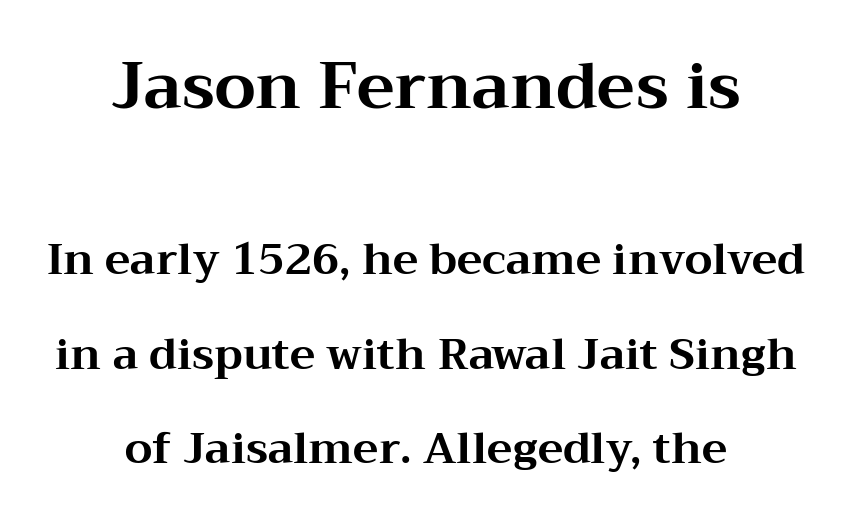
Thick stems and heavy bowls — unmistakably bold. The line texture is even and compact thanks to regular tracking. This is serif lettering, the kind often seen in printed books. One glance says open: line gaps are wider than usual. In CSS terms this would be text-align: center.
